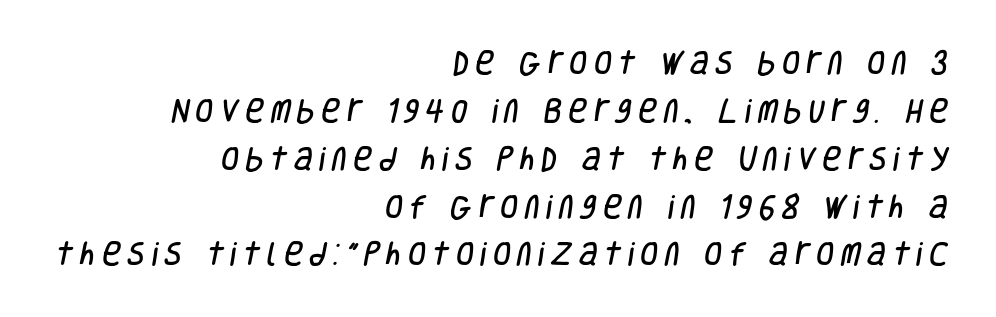
The image shows 26 px text type; set right-aligned, line spacing 1.84x, unusually wide letter spacing (+0.25 em), not underlined.
